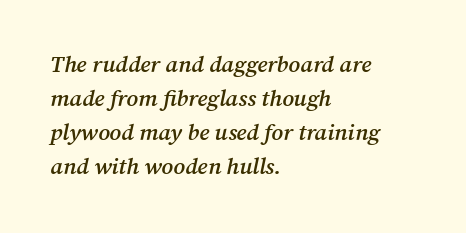
The image shows 23 px text type, italic (leaning right); set left-aligned, normal line spacing (1.48x), normal letter spacing, not underlined.
